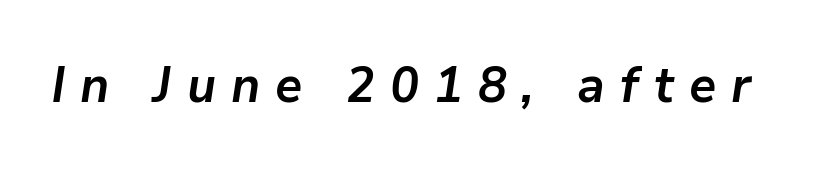
Q: Is the text bold? A: Yes.
Q: Is the text italic (slanted)? A: Yes, it leans right by about 9 degrees.
Q: Is the text underlined? A: No.
Q: Is the spacing between letters normal or unusually wide? A: Unusually wide.
Q: Width (condensed, normal, or wide)? A: Normal.
Q: Stroke contrast? A: Low.
Q: x-height? A: Medium.
Q: Monospaced? A: No.
